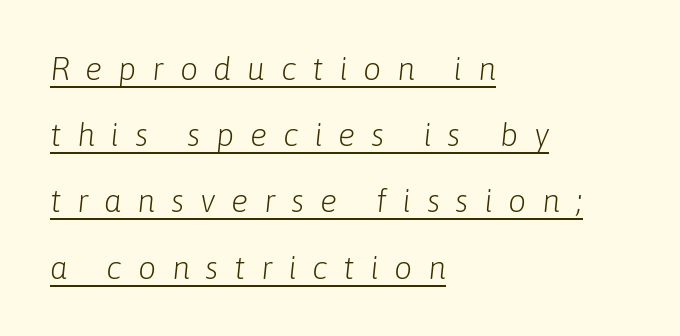
The image shows 32 px light type, italic (leaning right); set left-aligned, loose line spacing (2.07x), unusually wide letter spacing (+0.49 em), underlined; low stroke contrast and a medium x-height.
